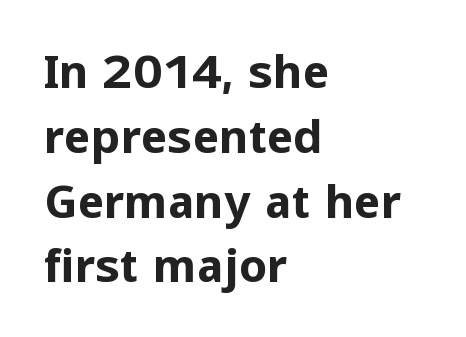
Type style note: lacks serifs. How heavy is the stroke? Heavy — this is a bold. Quick note: interline space is typical. The face used here is proportionally spaced, like ordinary book or web type. The strip under each line holds only bare page.
